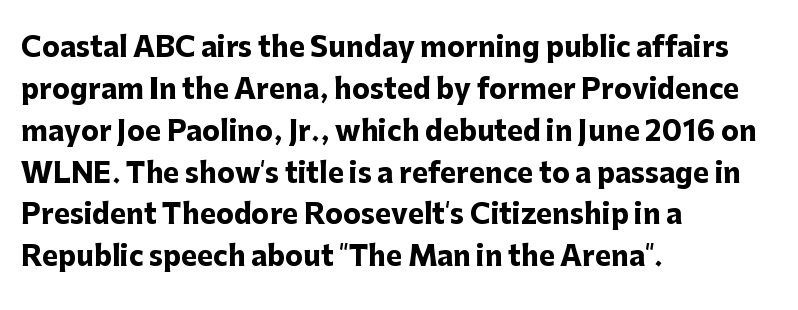
The image shows 27 px bold type, upright; set left-aligned, normal line spacing (1.55x), normal letter spacing, not underlined.
